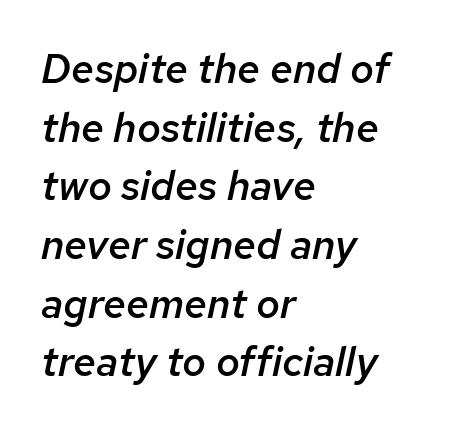
The image shows 41 px semibold type, italic (leaning right); set left-aligned, normal line spacing (1.43x), normal letter spacing, not underlined; low stroke contrast and a medium x-height.
